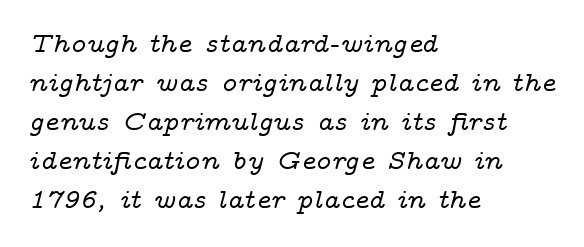
The block of text has a typical density, with ordinary space between rows. The lines in this sample share a left origin and differ only in where they stop. The rendering uses natural spacing where letterforms have individual widths. Type without underlining.
